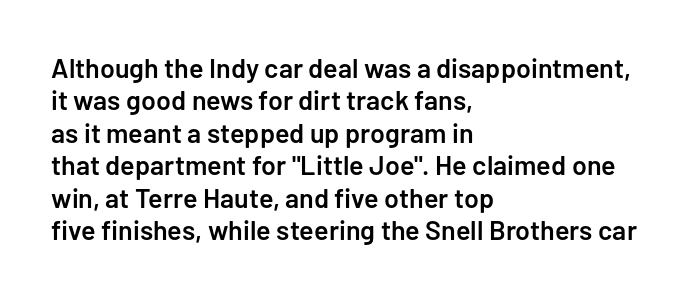
The image shows 27 px text type, upright; set left-aligned, line spacing 1.2x, normal letter spacing, not underlined.
